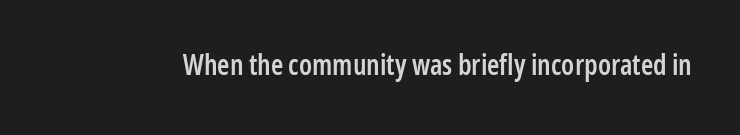
{"serif": "no", "italic": "no", "bold": "semi", "weight": "semibold", "width": "condensed", "stroke_contrast": "low", "x_height": "medium", "monospaced": "no", "underline": "no", "letter_spacing": "normal", "letter_spacing_em": 0.0, "glyph_px": 28}
